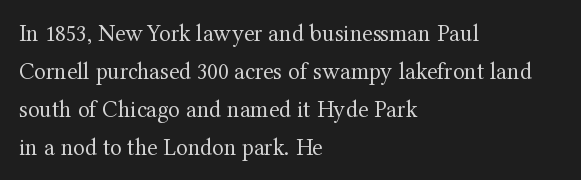
The image shows 24 px text type, upright; set left-aligned, normal line spacing (1.58x), normal letter spacing, not underlined.
